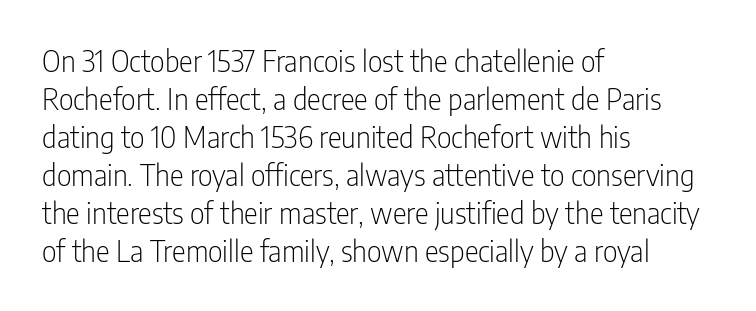
{"serif": "no", "italic": "no", "bold": "no", "weight": "light", "width": "condensed", "stroke_contrast": "low", "x_height": "medium", "monospaced": "no", "underline": "no", "align": "left", "line_spacing": "normal", "line_spacing_ratio": 1.31, "letter_spacing": "normal", "letter_spacing_em": 0.0, "glyph_px": 29}
